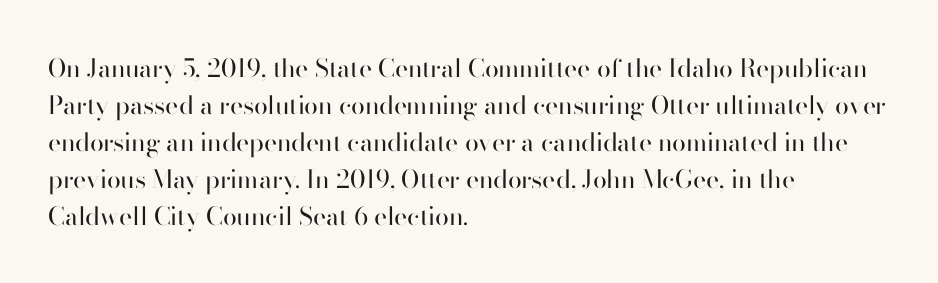
{"italic": "no", "bold": "no", "underline": "no", "align": "left", "line_spacing": "normal", "line_spacing_ratio": 1.48, "letter_spacing": "normal", "letter_spacing_em": 0.0, "glyph_px": 25}
